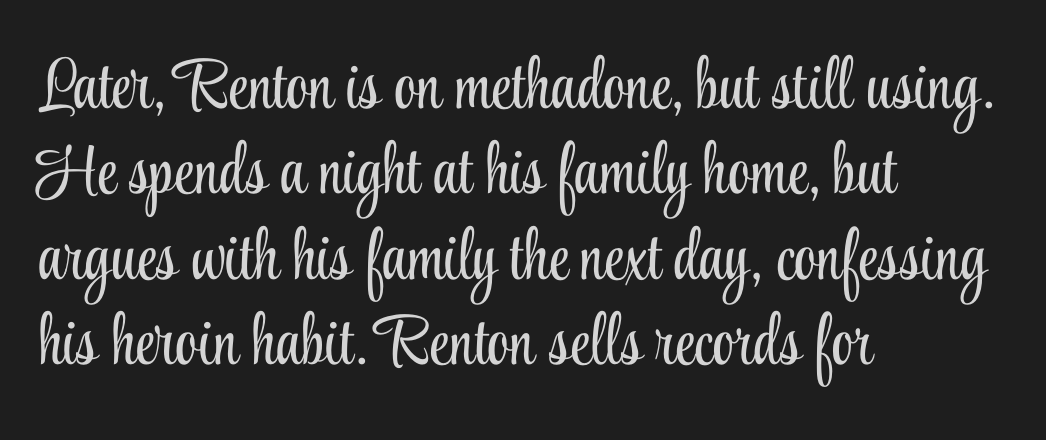
A light-to-regular cut is what we see here. Lines of text with bare space underneath. In CSS terms this would be text-align: left. Examine the stroke ends and you'll spot serifs. Each word holds together tightly as a unit, with standard inter-letter gaps.
